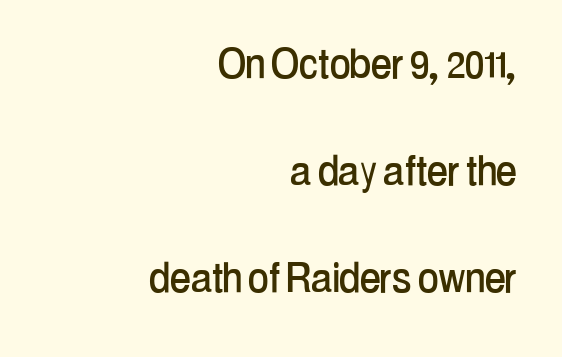
Q: Is the text italic (slanted)? A: No, it is upright.
Q: Is the typeface a serif or a sans-serif typeface? A: Sans-serif.
Q: Is the text underlined? A: No.
Q: How is the paragraph aligned? A: Right-aligned.
Q: Is the spacing between letters normal or unusually wide? A: Normal.
Q: Is the spacing between lines tight, normal or loose? A: Loose.
Q: Width (condensed, normal, or wide)? A: Condensed.
Q: Stroke contrast? A: Low.
Q: x-height? A: Medium.
Q: Monospaced? A: No.
